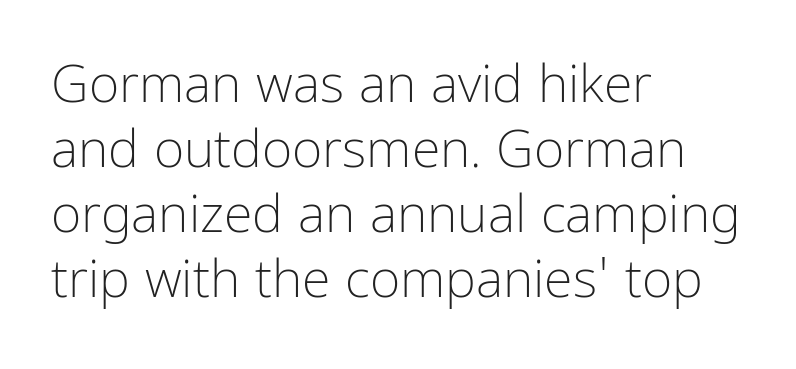
The image shows 52 px light, condensed sans-serif type, upright; set left-aligned, normal line spacing (1.25x), normal letter spacing, not underlined; low stroke contrast and a medium x-height.
